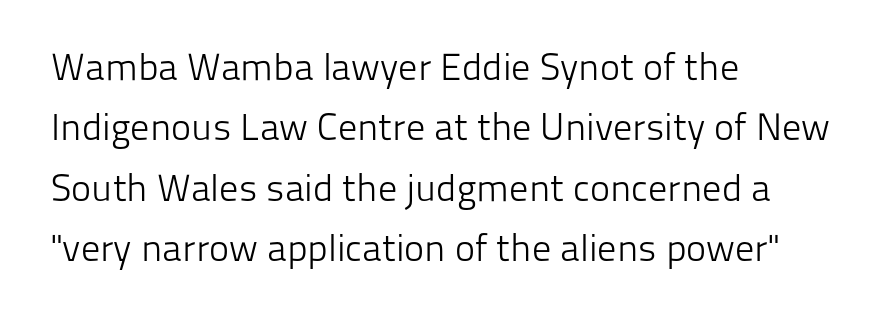
The rendering shows plain stroke endings on the letterforms — a sans-serif design. Horizontal bands of white between lines are of average thickness. This is not heavy type; no bold has been used. In terms of posture, this sample is upright.
